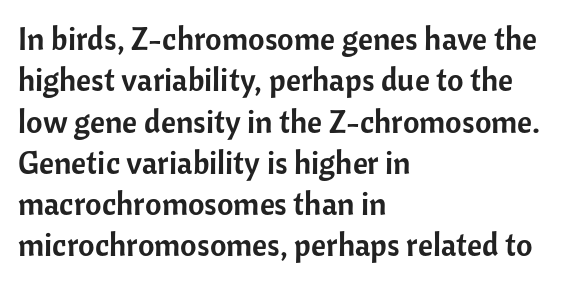
Q: Is the text italic (slanted)? A: No, it is upright.
Q: Is the typeface a serif or a sans-serif typeface? A: Sans-serif.
Q: Is the text underlined? A: No.
Q: How is the paragraph aligned? A: Left-aligned.
Q: Is the spacing between letters normal or unusually wide? A: Normal.
Q: Is the spacing between lines tight, normal or loose? A: Normal.
Q: Width (condensed, normal, or wide)? A: Normal.
Q: Stroke contrast? A: Low.
Q: x-height? A: Medium.
Q: Monospaced? A: No.
